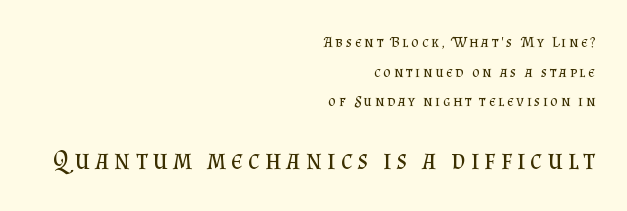
Does the copy run flush right? Yes — the right margin is perfectly even. These two chunks differ in scale, with the bottom chunk taking the larger measure. If you drew a line through each stem, it would be perfectly vertical. Summary of weight: not heavy and not bold. Decoration check: the copy has no underline.
